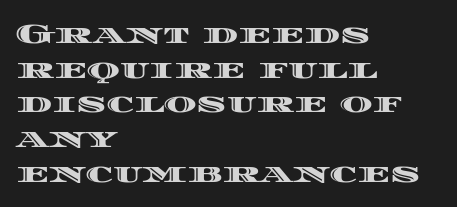
{"italic": "no", "width": "wide", "x_height": "large", "monospaced": "no", "underline": "no", "align": "left", "line_spacing_ratio": 1.24, "letter_spacing": "normal", "letter_spacing_em": 0.0, "glyph_px": 28}
